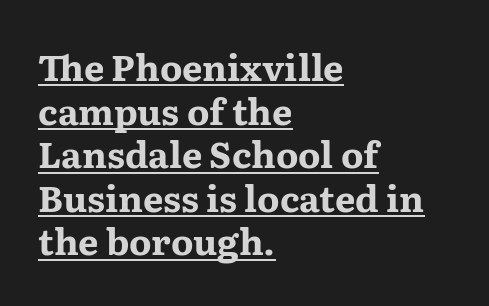
Q: Is the text bold? A: Yes.
Q: Is the text italic (slanted)? A: No, it is upright.
Q: Is the typeface a serif or a sans-serif typeface? A: Serif.
Q: Is the text underlined? A: Yes.
Q: How is the paragraph aligned? A: Left-aligned.
Q: Is the spacing between letters normal or unusually wide? A: Normal.
Q: Width (condensed, normal, or wide)? A: Wide.
Q: Stroke contrast? A: Medium.
Q: x-height? A: Medium.
Q: Monospaced? A: No.
